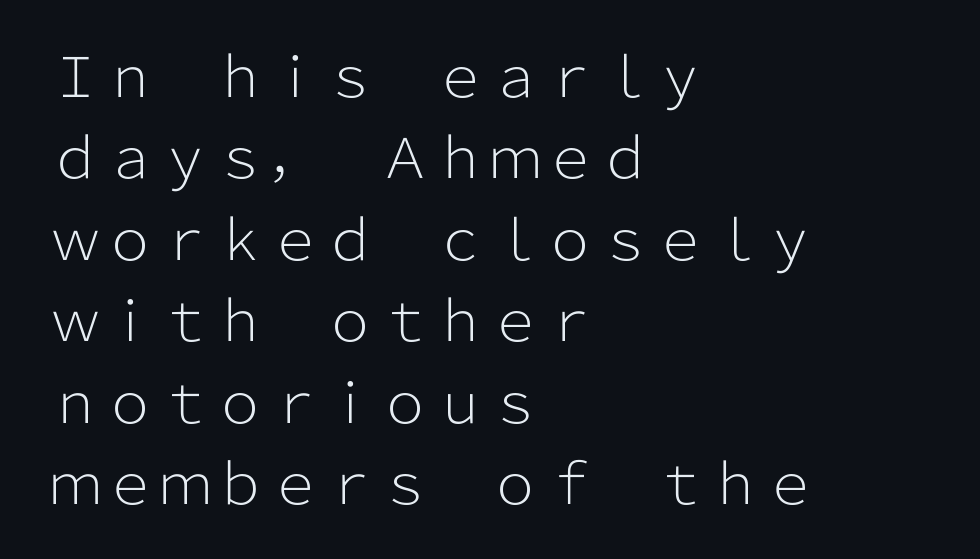
The image shows 55 px light sans-serif type, upright; set left-aligned, normal line spacing (1.48x), normal letter spacing, not underlined; low stroke contrast and a medium x-height.
